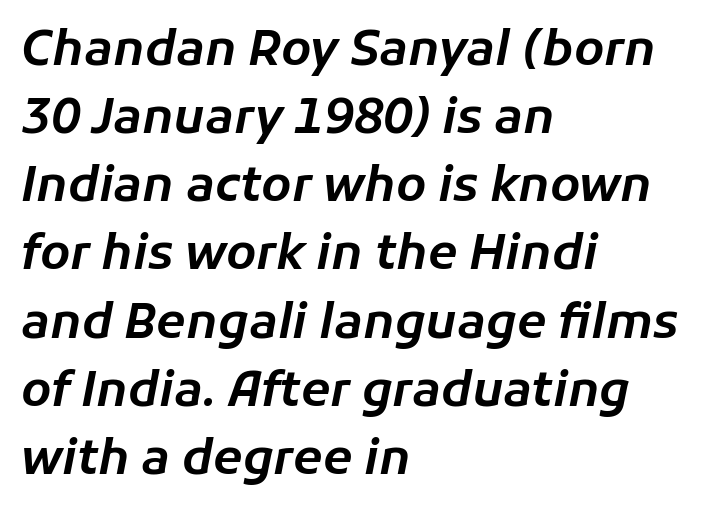
The image shows 48 px text type, italic (leaning right); set left-aligned, normal line spacing (1.42x), normal letter spacing, not underlined; low stroke contrast and a medium x-height.
